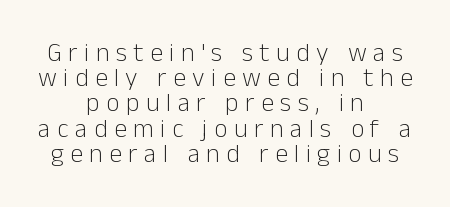
Q: Is the text bold? A: No.
Q: Is the text italic (slanted)? A: No, it is upright.
Q: Is the text underlined? A: No.
Q: How is the paragraph aligned? A: Centered.
Q: Is the spacing between letters normal or unusually wide? A: Unusually wide.
Q: Is the spacing between lines tight, normal or loose? A: Tight.
